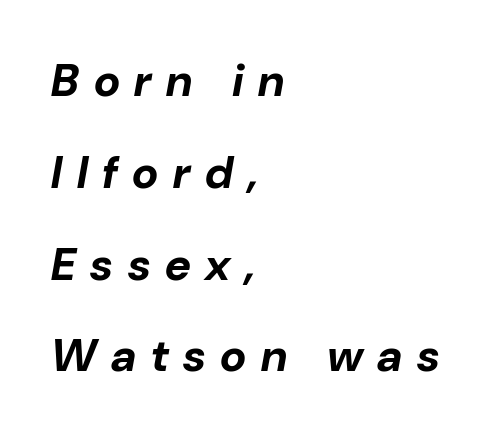
{"italic": "yes", "lean": "right", "slant_degrees": 10, "bold": "yes", "weight": "bold", "width": "normal", "stroke_contrast": "low", "x_height": "medium", "monospaced": "no", "underline": "no", "align": "left", "line_spacing": "loose", "line_spacing_ratio": 2.04, "letter_spacing": "wide", "letter_spacing_em": 0.33, "glyph_px": 45}
